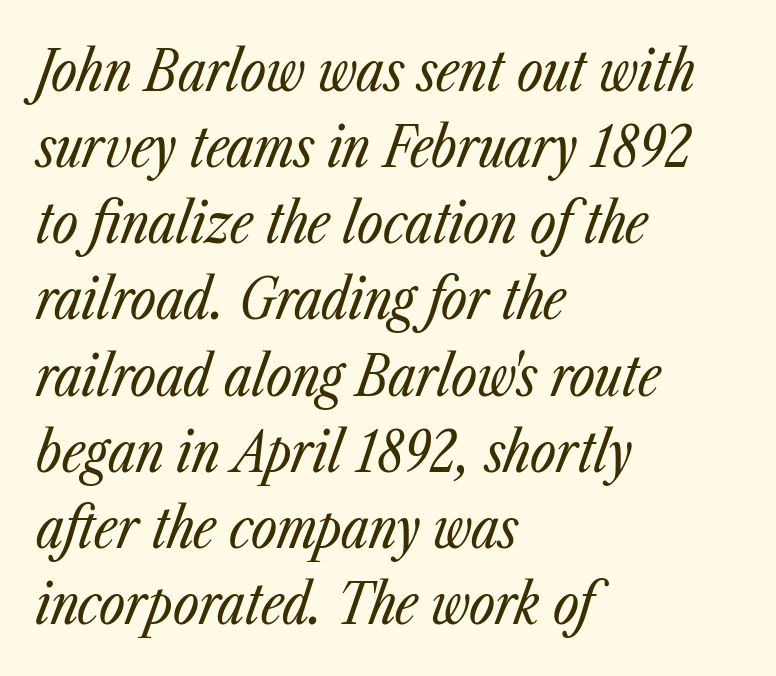
Line spacing here is normal. You can tell it's italic because the verticals aren't actually vertical. Nothing unusual about the tracking: characters are spaced as the font intends. Weight: not bold — regular or lighter.
